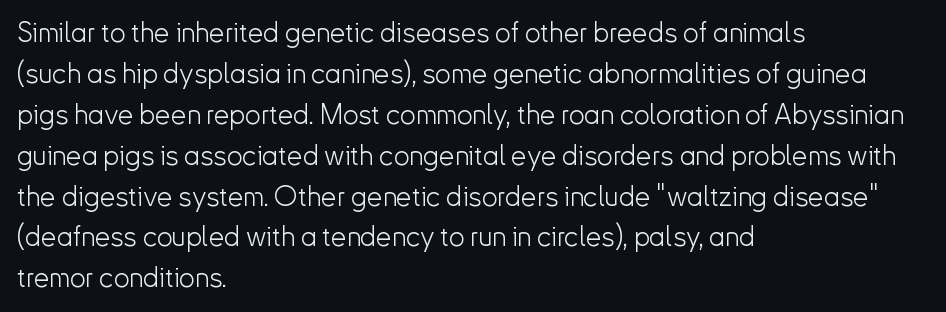
The image shows 28 px light sans-serif type, upright; set left-aligned, normal line spacing (1.46x), normal letter spacing, not underlined; low stroke contrast and a small x-height.
